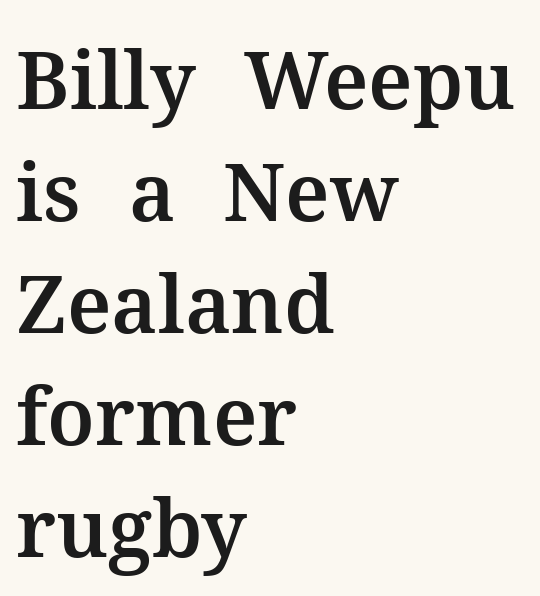
Q: Is the text italic (slanted)? A: No, it is upright.
Q: Is the typeface a serif or a sans-serif typeface? A: Serif.
Q: Is the text underlined? A: No.
Q: How is the paragraph aligned? A: Left-aligned.
Q: Is the spacing between letters normal or unusually wide? A: Normal.
Q: Is the spacing between lines tight, normal or loose? A: Normal.
Q: Width (condensed, normal, or wide)? A: Normal.
Q: Stroke contrast? A: Medium.
Q: x-height? A: Medium.
Q: Monospaced? A: No.
